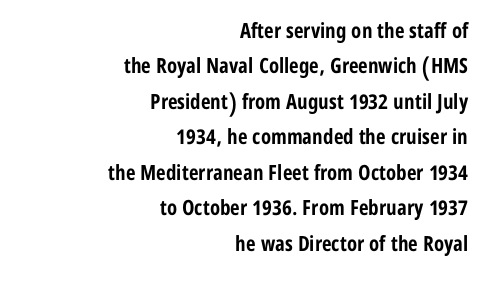
Q: Is the text bold? A: Yes.
Q: Is the text italic (slanted)? A: No, it is upright.
Q: Is the text underlined? A: No.
Q: How is the paragraph aligned? A: Right-aligned.
Q: Is the spacing between letters normal or unusually wide? A: Normal.
Q: Is the spacing between lines tight, normal or loose? A: Normal.
